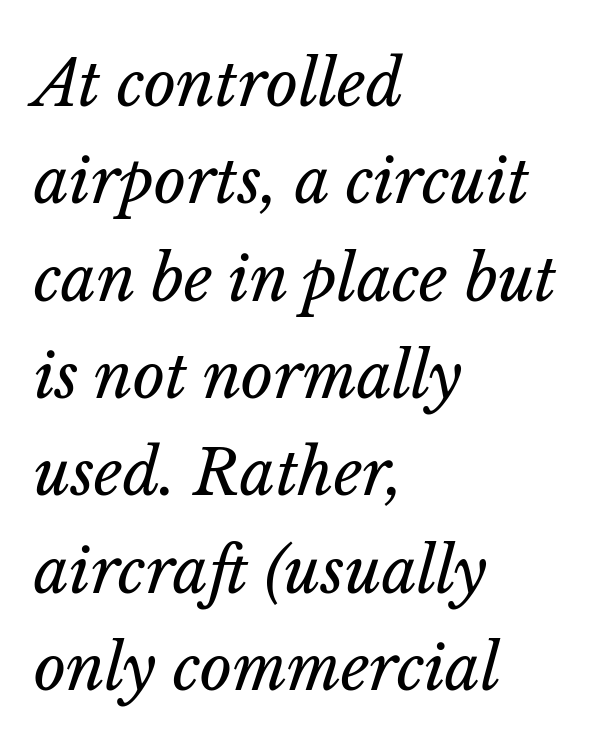
Italic: yes, the glyphs are oblique. Vertically, the passage feels balanced, rows spaced as you'd expect. In CSS terms this would be text-align: left. Quick note: underline off.
